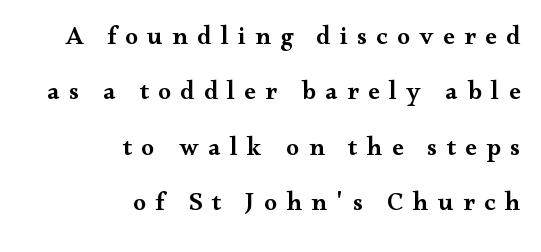
{"italic": "no", "bold": "semi", "underline": "no", "align": "right", "line_spacing": "loose", "line_spacing_ratio": 2.13, "letter_spacing": "wide", "letter_spacing_em": 0.36, "glyph_px": 26}
